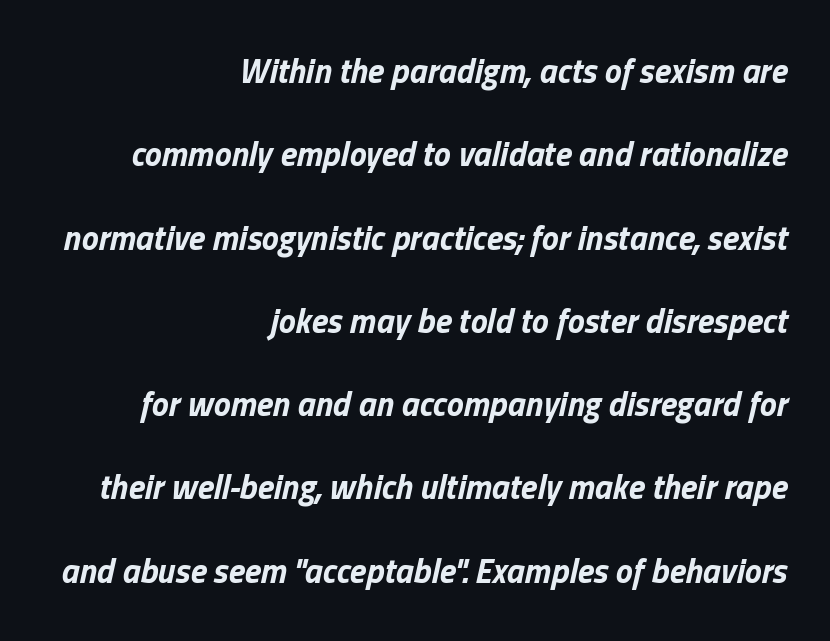
{"italic": "yes", "lean": "right", "slant_degrees": 13, "bold": "yes", "weight": "bold", "width": "normal", "stroke_contrast": "low", "x_height": "medium", "monospaced": "no", "underline": "no", "align": "right", "line_spacing": "loose", "line_spacing_ratio": 2.45, "letter_spacing": "normal", "letter_spacing_em": 0.0, "glyph_px": 34}
